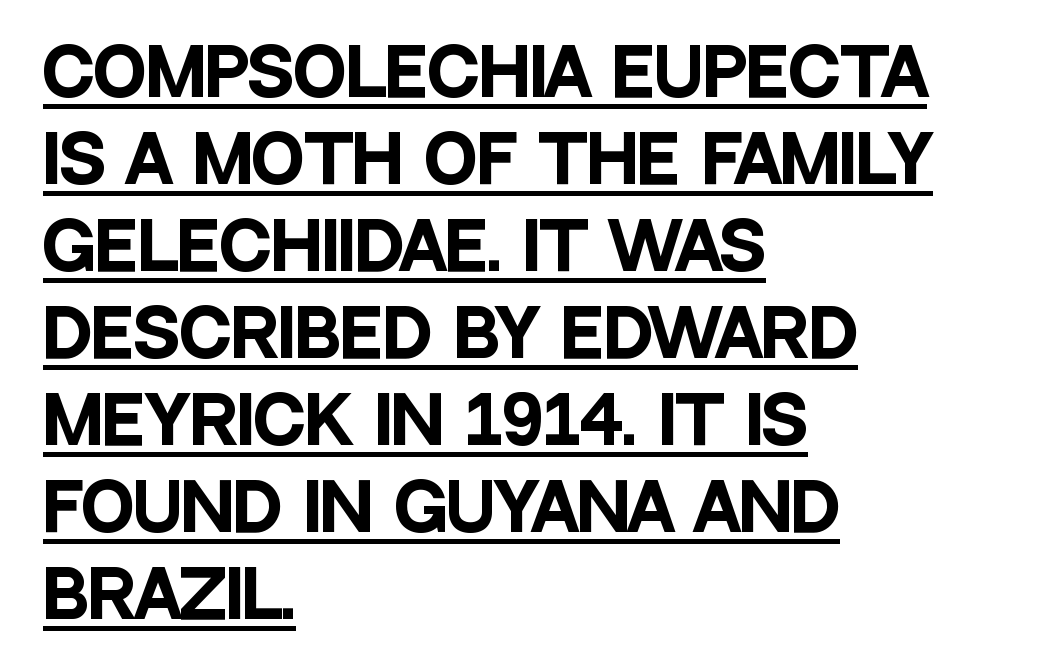
I'd describe the lettering as bold — thick and assertive. Honestly, the underline is the first thing you notice here. These lines are composed in type without serifs. Glyph-to-glyph distance matches everyday printed text. The designer left line spacing at the default. The passage shown is typed in a proportional face where columns would drift.
